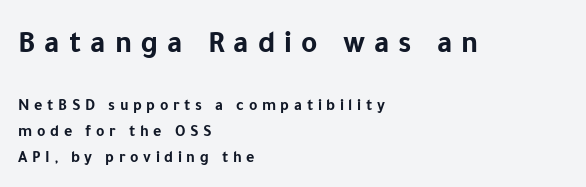
The image shows 31 px bold sans-serif type, upright; set left-aligned, normal line spacing (1.6x), unusually wide letter spacing (+0.29 em), not underlined; the first (top) block is 1.94x larger; low stroke contrast and a medium x-height.
